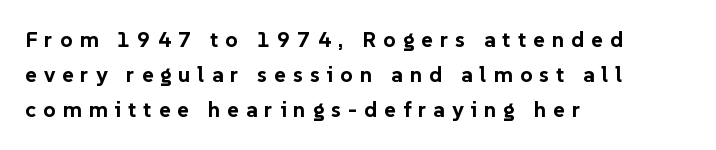
Q: Is the text bold? A: Yes.
Q: Is the text italic (slanted)? A: No, it is upright.
Q: Is the text underlined? A: No.
Q: How is the paragraph aligned? A: Left-aligned.
Q: Is the spacing between letters normal or unusually wide? A: Unusually wide.
Q: Is the spacing between lines tight, normal or loose? A: Normal.
